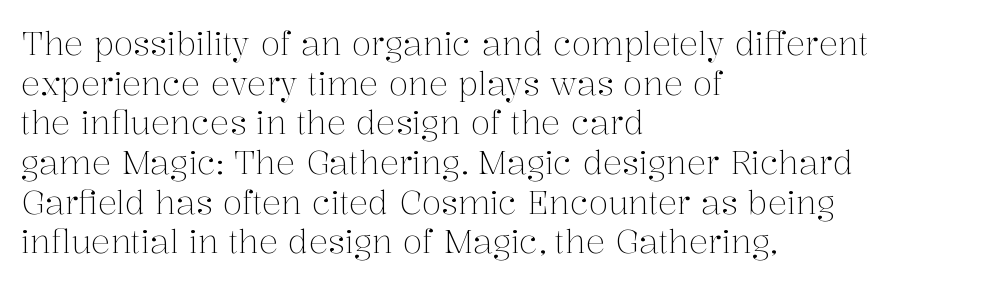
{"serif": "yes", "italic": "no", "bold": "no", "weight": "light", "width": "normal", "stroke_contrast": "medium", "x_height": "medium", "monospaced": "no", "underline": "no", "align": "left", "line_spacing_ratio": 1.24, "letter_spacing": "normal", "letter_spacing_em": 0.0, "glyph_px": 32}
